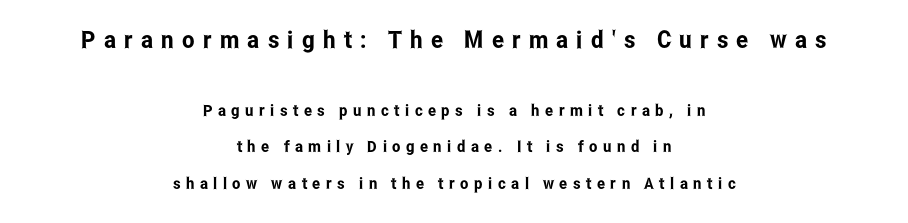
{"italic": "no", "underline": "no", "align": "center", "line_spacing": "loose", "line_spacing_ratio": 2.28, "letter_spacing": "wide", "letter_spacing_em": 0.34, "larger_block": "first", "size_ratio": 1.5, "glyph_px": 24}
